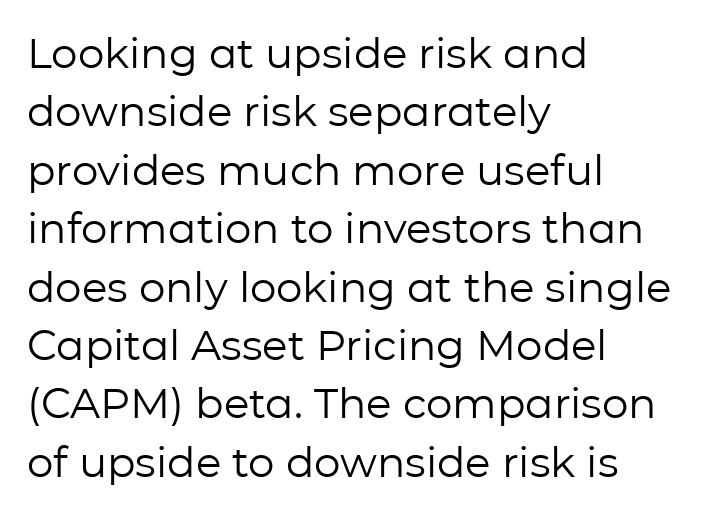
The image shows 42 px regular-weight sans-serif type, upright; set left-aligned, normal line spacing (1.39x), normal letter spacing, not underlined; low stroke contrast and a medium x-height.
